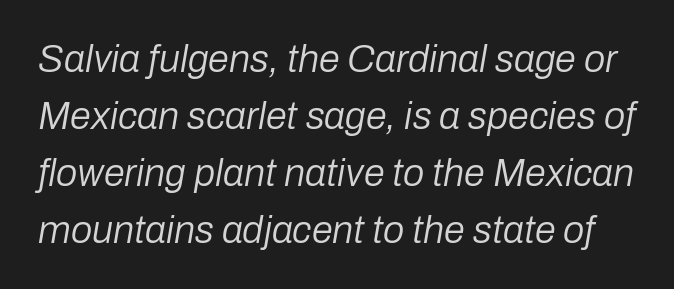
{"italic": "yes", "lean": "right", "slant_degrees": 10, "bold": "no", "weight": "regular", "width": "normal", "stroke_contrast": "low", "x_height": "medium", "monospaced": "no", "underline": "no", "line_spacing": "normal", "line_spacing_ratio": 1.5, "letter_spacing": "normal", "letter_spacing_em": 0.0, "glyph_px": 38}
